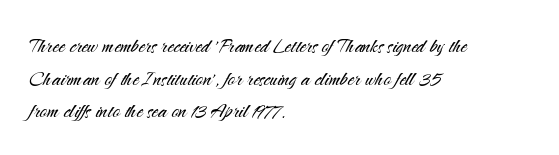
What's the leading like? Ordinary, nothing unusual. The passage shown has conventional tracking throughout. The passage is arranged the way most books set body copy — flush left.
